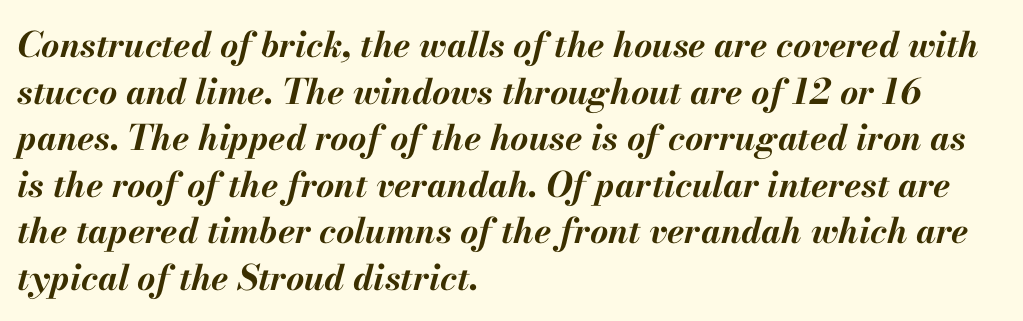
{"italic": "yes", "lean": "right", "slant_degrees": 13, "bold": "yes", "weight": "bold", "width": "normal", "stroke_contrast": "medium", "x_height": "small", "monospaced": "no", "underline": "no", "align": "left", "line_spacing": "normal", "line_spacing_ratio": 1.33, "letter_spacing": "normal", "letter_spacing_em": 0.0, "glyph_px": 35}
